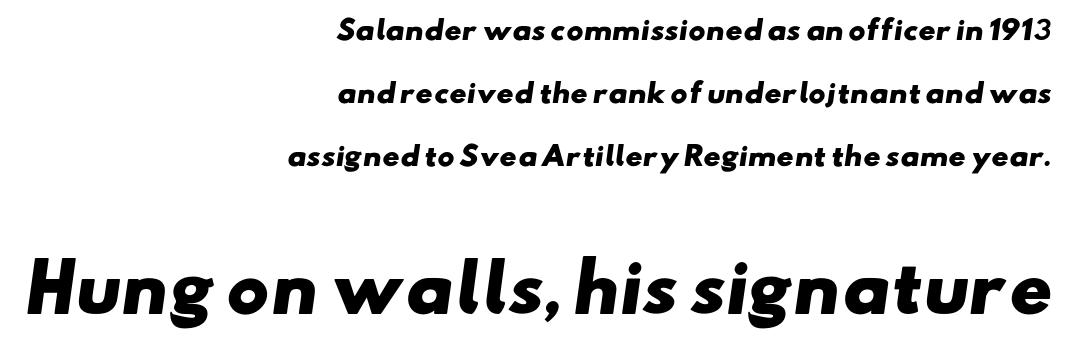
Q: Is the text bold? A: Yes.
Q: Is the typeface a serif or a sans-serif typeface? A: Sans-serif.
Q: Is the text underlined? A: No.
Q: How is the paragraph aligned? A: Right-aligned.
Q: Is the spacing between letters normal or unusually wide? A: Normal.
Q: Is the spacing between lines tight, normal or loose? A: Loose.
Q: Which block of text is set in a larger size, the first (top) or the second (bottom)? A: The second (bottom) one.
Q: Width (condensed, normal, or wide)? A: Wide.
Q: Stroke contrast? A: Low.
Q: x-height? A: Small.
Q: Monospaced? A: No.
